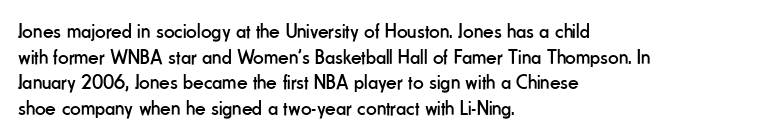
The image shows 21 px text type, upright; set left-aligned, line spacing 1.22x, normal letter spacing, not underlined.
